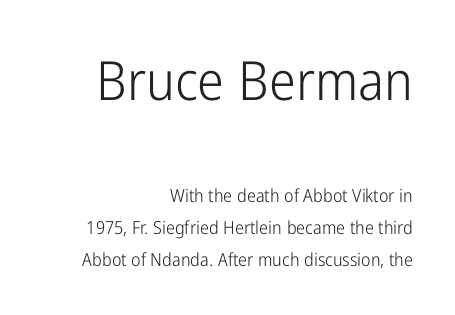
Q: Is the text bold? A: No.
Q: Is the text italic (slanted)? A: No, it is upright.
Q: Is the typeface a serif or a sans-serif typeface? A: Sans-serif.
Q: Is the text underlined? A: No.
Q: How is the paragraph aligned? A: Right-aligned.
Q: Is the spacing between letters normal or unusually wide? A: Normal.
Q: Which block of text is set in a larger size, the first (top) or the second (bottom)? A: The first (top) one.
Q: Width (condensed, normal, or wide)? A: Condensed.
Q: Stroke contrast? A: Low.
Q: x-height? A: Medium.
Q: Monospaced? A: No.
